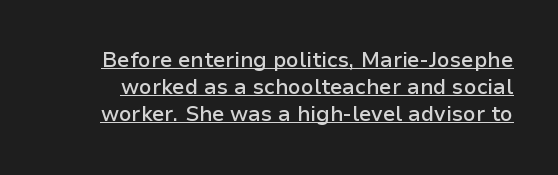
{"italic": "no", "bold": "semi", "underline": "yes", "line_spacing": "normal", "line_spacing_ratio": 1.29, "letter_spacing": "normal", "letter_spacing_em": 0.0, "glyph_px": 21}
